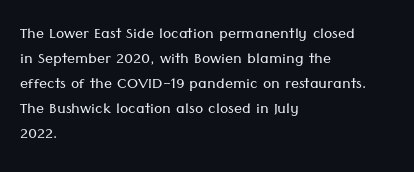
Q: Is the text bold? A: No.
Q: Is the text italic (slanted)? A: No, it is upright.
Q: Is the text underlined? A: No.
Q: How is the paragraph aligned? A: Left-aligned.
Q: Is the spacing between letters normal or unusually wide? A: Normal.
Q: Is the spacing between lines tight, normal or loose? A: Normal.
